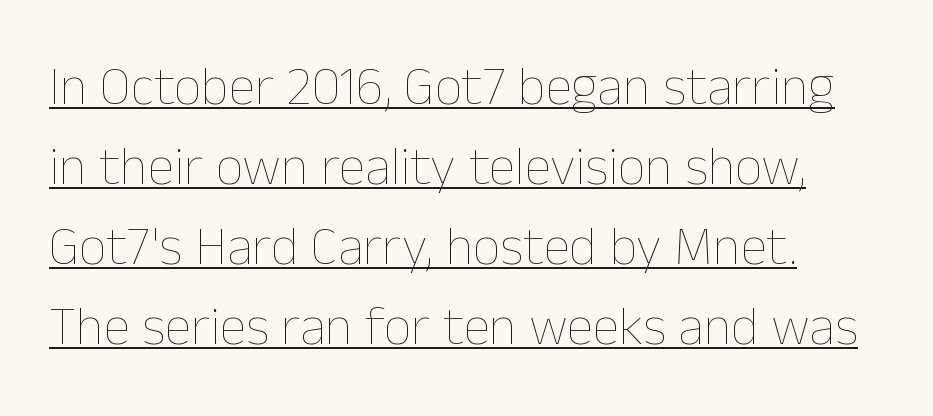
The image shows 54 px thin type, upright; set left-aligned, normal line spacing (1.48x), normal letter spacing, underlined; low stroke contrast and a medium x-height.
